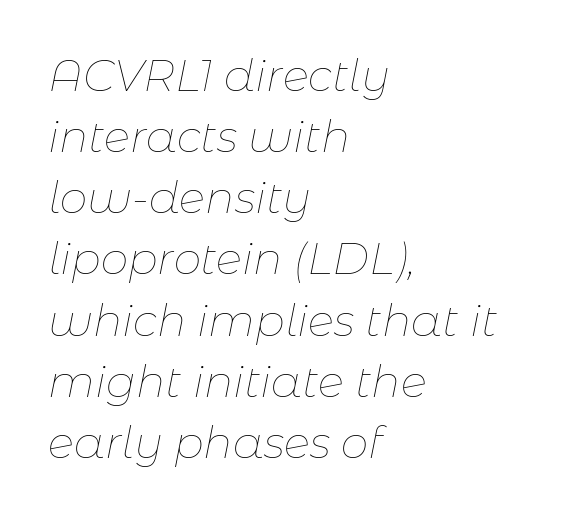
{"italic": "yes", "lean": "right", "slant_degrees": 11, "bold": "no", "weight": "thin", "width": "normal", "stroke_contrast": "low", "x_height": "medium", "monospaced": "no", "underline": "no", "align": "left", "line_spacing": "normal", "line_spacing_ratio": 1.39, "letter_spacing": "normal", "letter_spacing_em": 0.0, "glyph_px": 44}
